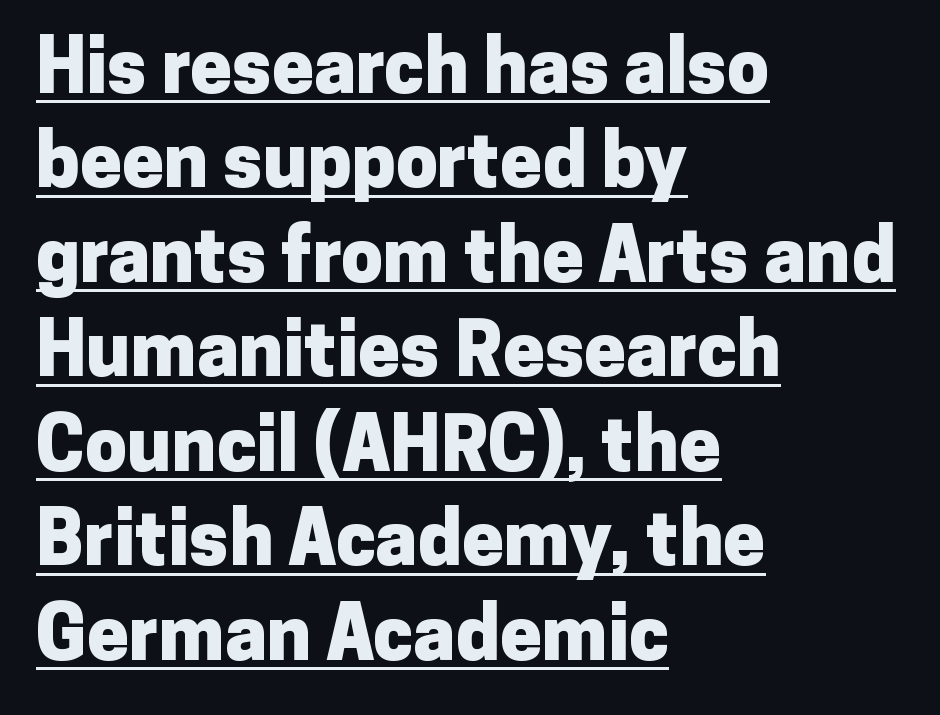
Q: Is the text bold? A: Yes.
Q: Is the text italic (slanted)? A: No, it is upright.
Q: Is the typeface a serif or a sans-serif typeface? A: Sans-serif.
Q: Is the text underlined? A: Yes.
Q: How is the paragraph aligned? A: Left-aligned.
Q: Is the spacing between letters normal or unusually wide? A: Normal.
Q: Is the spacing between lines tight, normal or loose? A: Normal.
Q: Width (condensed, normal, or wide)? A: Normal.
Q: Stroke contrast? A: Low.
Q: x-height? A: Medium.
Q: Monospaced? A: No.
